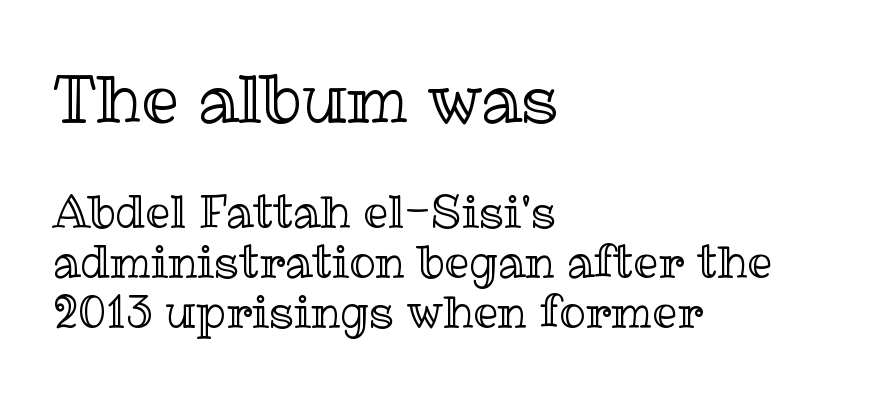
Q: Is the text italic (slanted)? A: No, it is upright.
Q: Is the text underlined? A: No.
Q: How is the paragraph aligned? A: Left-aligned.
Q: Is the spacing between letters normal or unusually wide? A: Normal.
Q: Is the spacing between lines tight, normal or loose? A: Tight.
Q: Which block of text is set in a larger size, the first (top) or the second (bottom)? A: The first (top) one.
Q: Width (condensed, normal, or wide)? A: Normal.
Q: x-height? A: Medium.
Q: Monospaced? A: No.
